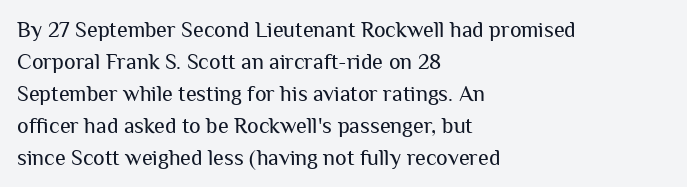
The image shows 22 px text type, upright; set left-aligned, normal line spacing (1.45x), normal letter spacing, not underlined.
